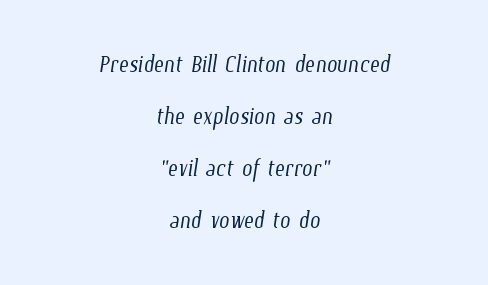
{"bold": "no", "weight": "light", "width": "condensed", "stroke_contrast": "low", "x_height": "medium", "monospaced": "no", "underline": "no", "align": "center", "line_spacing_ratio": 1.73, "letter_spacing": "normal", "letter_spacing_em": 0.0, "glyph_px": 30}
